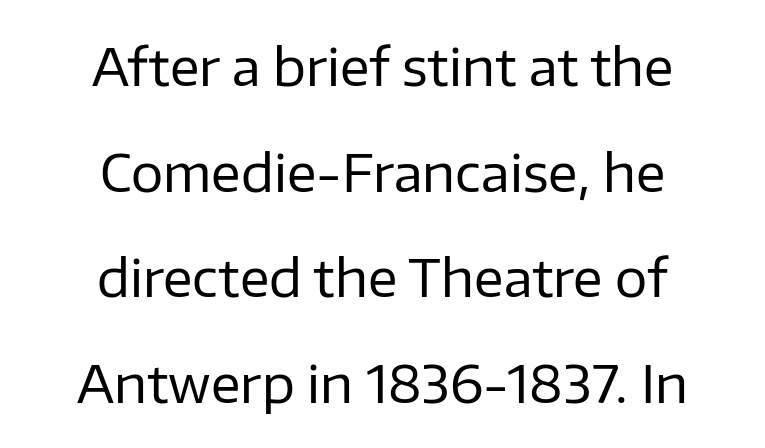
Q: Is the text bold? A: No.
Q: Is the text italic (slanted)? A: No, it is upright.
Q: Is the typeface a serif or a sans-serif typeface? A: Sans-serif.
Q: Is the text underlined? A: No.
Q: How is the paragraph aligned? A: Centered.
Q: Is the spacing between letters normal or unusually wide? A: Normal.
Q: Is the spacing between lines tight, normal or loose? A: Loose.
Q: Width (condensed, normal, or wide)? A: Normal.
Q: Stroke contrast? A: Low.
Q: x-height? A: Medium.
Q: Monospaced? A: No.
